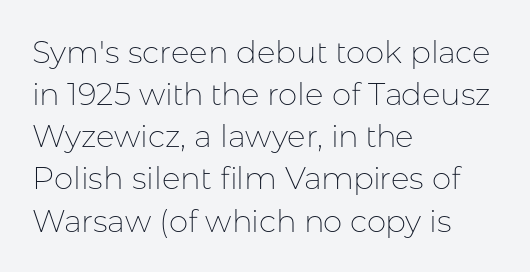
The image shows 31 px thin sans-serif type, upright; set left-aligned, normal line spacing (1.36x), normal letter spacing, not underlined; low stroke contrast and a medium x-height.
